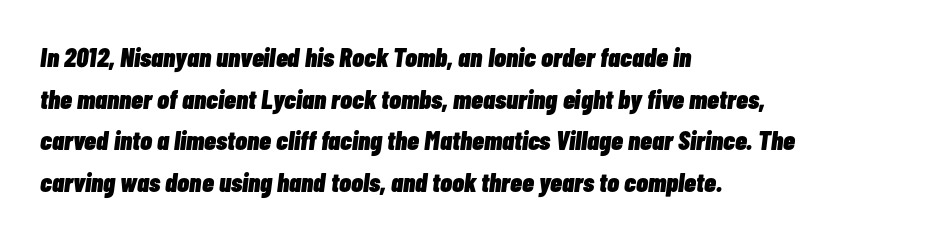
{"italic": "yes", "lean": "right", "slant_degrees": 7, "bold": "yes", "underline": "no", "align": "left", "line_spacing": "normal", "line_spacing_ratio": 1.54, "letter_spacing": "normal", "letter_spacing_em": 0.0, "glyph_px": 27}
